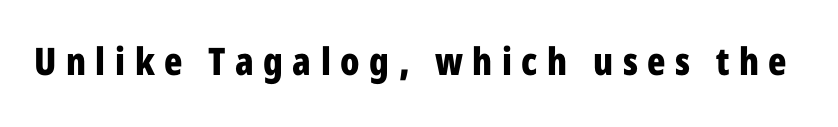
Q: Is the text bold? A: Yes.
Q: Is the text italic (slanted)? A: No, it is upright.
Q: Is the typeface a serif or a sans-serif typeface? A: Sans-serif.
Q: Is the text underlined? A: No.
Q: Is the spacing between letters normal or unusually wide? A: Unusually wide.
Q: Width (condensed, normal, or wide)? A: Condensed.
Q: Stroke contrast? A: Low.
Q: x-height? A: Medium.
Q: Monospaced? A: No.
